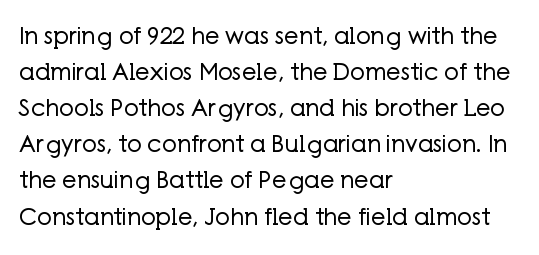
The image shows 23 px text type, upright; set left-aligned, normal line spacing (1.57x), normal letter spacing, not underlined.
